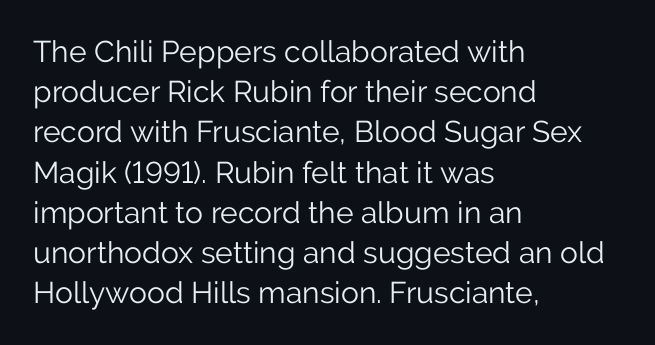
Q: Is the text bold? A: No.
Q: Is the text italic (slanted)? A: No, it is upright.
Q: Is the typeface a serif or a sans-serif typeface? A: Sans-serif.
Q: Is the text underlined? A: No.
Q: How is the paragraph aligned? A: Left-aligned.
Q: Is the spacing between letters normal or unusually wide? A: Normal.
Q: Is the spacing between lines tight, normal or loose? A: Normal.
Q: Width (condensed, normal, or wide)? A: Normal.
Q: Stroke contrast? A: Low.
Q: x-height? A: Medium.
Q: Monospaced? A: No.
